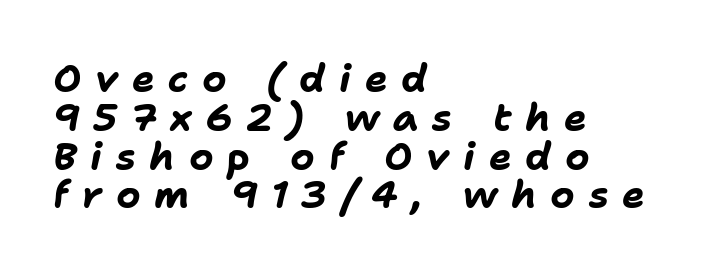
The image shows 38 px bold type, italic (leaning right); set left-aligned, tight line spacing (1.02x), unusually wide letter spacing (+0.36 em), not underlined; low stroke contrast and a medium x-height.
